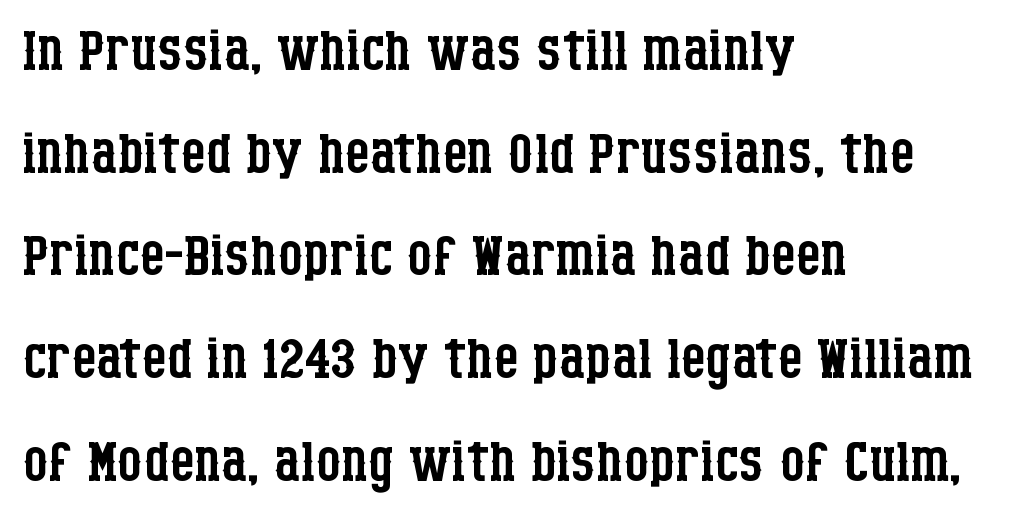
{"serif": "yes", "italic": "no", "bold": "no", "weight": "regular", "width": "condensed", "stroke_contrast": "low", "x_height": "large", "monospaced": "no", "underline": "no", "align": "left", "line_spacing": "normal", "line_spacing_ratio": 1.3, "letter_spacing": "normal", "letter_spacing_em": 0.0, "glyph_px": 79}
